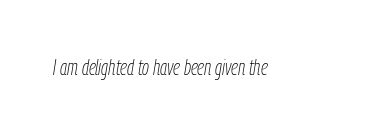
{"italic": "yes", "lean": "right", "slant_degrees": 9, "bold": "no", "underline": "no", "letter_spacing": "normal", "letter_spacing_em": 0.0, "glyph_px": 22}
